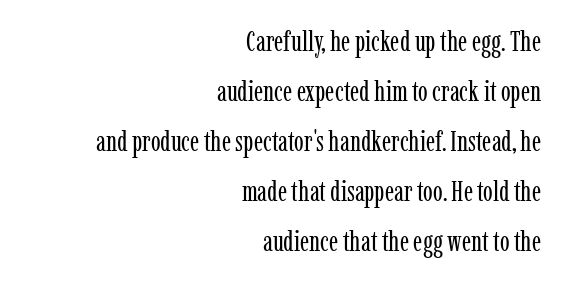
{"serif": "yes", "italic": "no", "bold": "no", "weight": "regular", "width": "condensed", "stroke_contrast": "low", "x_height": "medium", "monospaced": "no", "underline": "no", "align": "right", "line_spacing_ratio": 1.72, "letter_spacing": "normal", "letter_spacing_em": 0.0, "glyph_px": 29}
